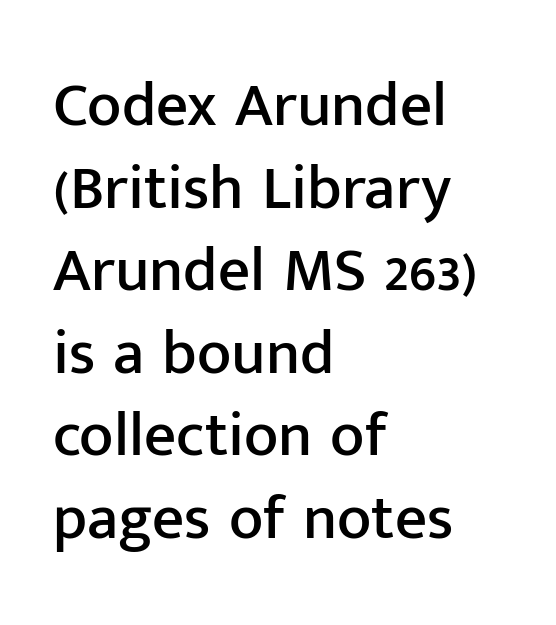
Q: Is the text italic (slanted)? A: No, it is upright.
Q: Is the typeface a serif or a sans-serif typeface? A: Sans-serif.
Q: Is the text underlined? A: No.
Q: How is the paragraph aligned? A: Left-aligned.
Q: Is the spacing between letters normal or unusually wide? A: Normal.
Q: Is the spacing between lines tight, normal or loose? A: Normal.
Q: Width (condensed, normal, or wide)? A: Normal.
Q: Stroke contrast? A: Low.
Q: x-height? A: Medium.
Q: Monospaced? A: No.
